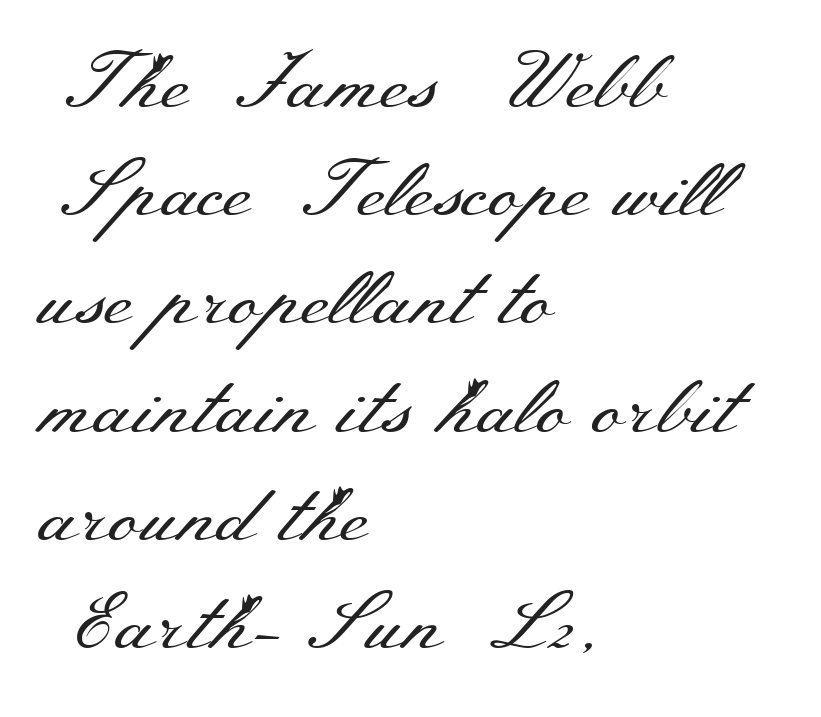
{"serif": "yes", "bold": "no", "weight": "regular", "width": "wide", "stroke_contrast": "medium", "x_height": "small", "monospaced": "no", "underline": "no", "align": "left", "line_spacing": "normal", "line_spacing_ratio": 1.37, "letter_spacing": "normal", "letter_spacing_em": 0.0, "glyph_px": 79}
